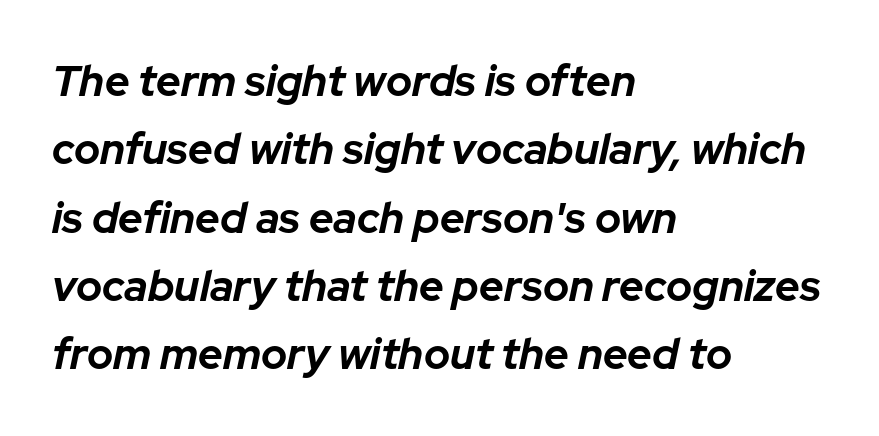
The image shows 43 px bold type, italic (leaning right); set left-aligned, normal line spacing (1.59x), normal letter spacing, not underlined; low stroke contrast and a medium x-height.
